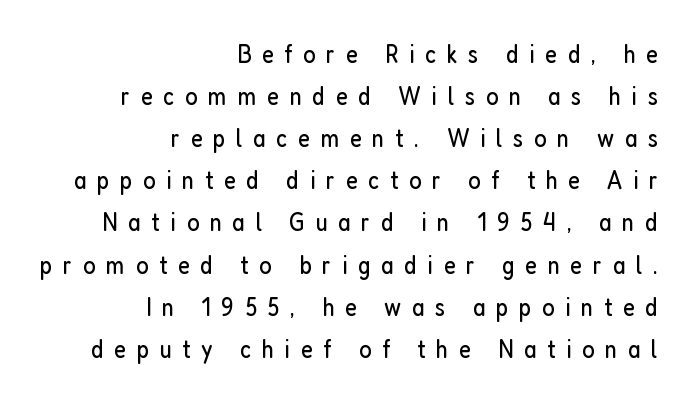
The image shows 26 px text type, upright; set right-aligned, normal line spacing (1.62x), unusually wide letter spacing (+0.41 em), not underlined.
